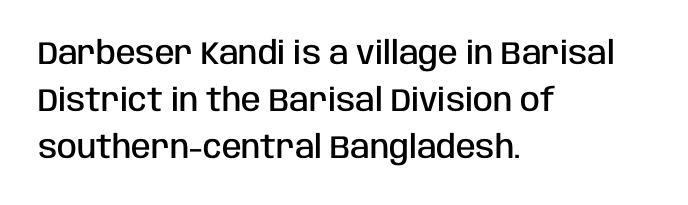
The image shows 32 px semibold, condensed sans-serif type, upright; set left-aligned, normal line spacing (1.47x), normal letter spacing, not underlined; low stroke contrast and a large x-height.
